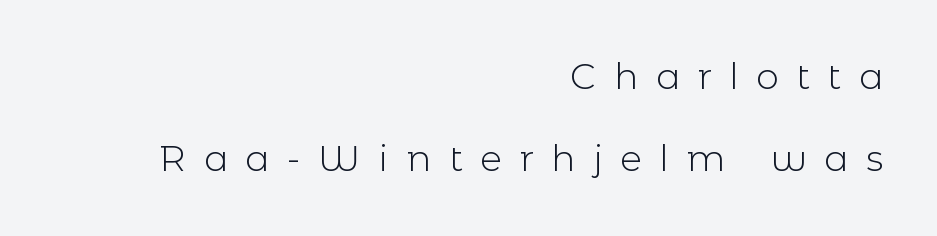
The image shows 36 px light sans-serif type, upright; set right-aligned, loose line spacing (2.29x), unusually wide letter spacing (+0.49 em), not underlined; a medium x-height.
